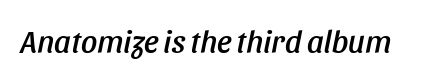
Rule under the text: the space is simply empty. Proportional: the letters do not fall into vertical columns. Does the lettering tilt? It does — this is italic. The line texture is even and compact thanks to regular tracking.
